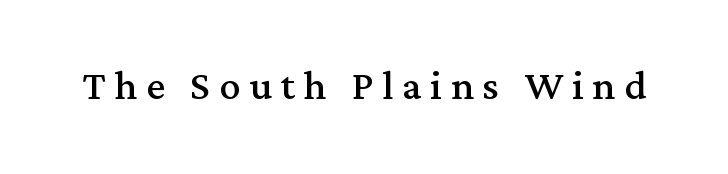
The image shows 52 px regular-weight serif type, upright; set not underlined; medium stroke contrast and a medium x-height.
